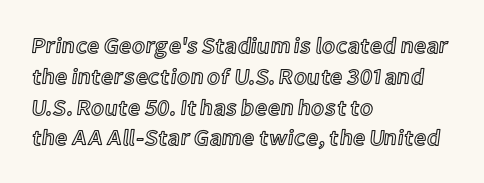
Q: Is the text italic (slanted)? A: Yes.
Q: Is the text underlined? A: No.
Q: How is the paragraph aligned? A: Left-aligned.
Q: Is the spacing between letters normal or unusually wide? A: Normal.
Q: Is the spacing between lines tight, normal or loose? A: Normal.
